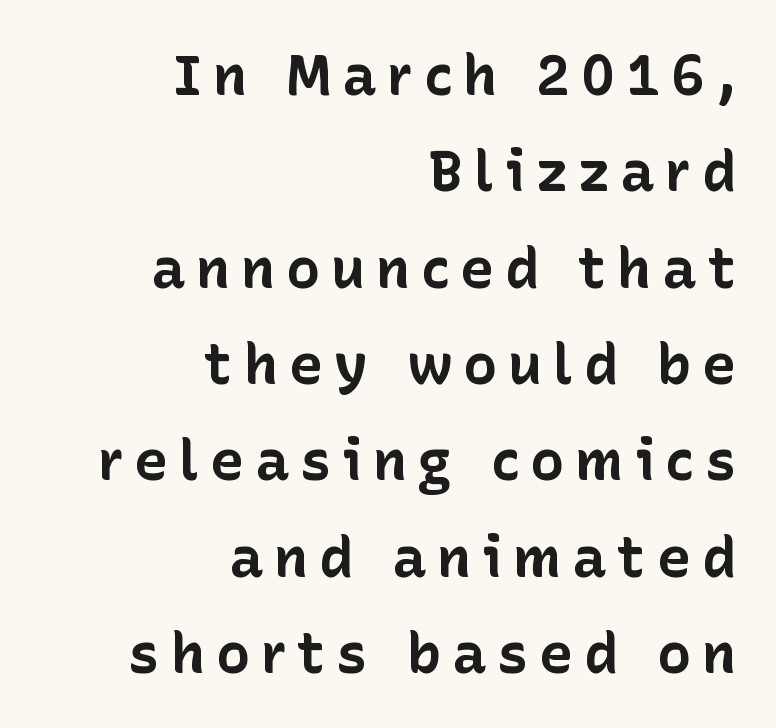
Notice how the passage keeps a crisp vertical edge on the right only. The passage shown is emphatically bold. Ordinary non-slanted type is in use. Honestly, the row spacing looks completely unremarkable. Serif or sans? Sans — the stroke terminals are bare. Do the characters align in a grid? No, the font is proportional.
